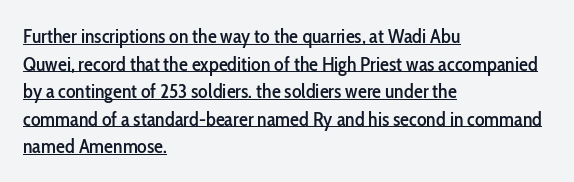
Ascenders rise straight up at ninety degrees. Alignment: flush left. The rendered words wear a rule along their underside. The vertical gap from one line to the next is medium.
